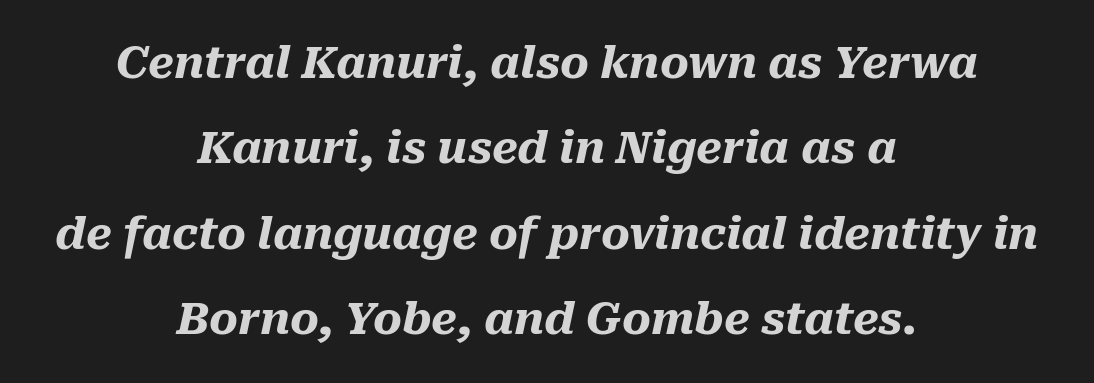
Spacing verdict: proportional, widths tailored to each character. A full-strength bold gives these letters their thick strokes. Lines of text with bare space underneath. The passage shown leans; its letterforms are oblique. Leading is clearly above the norm, producing a sparse column.
